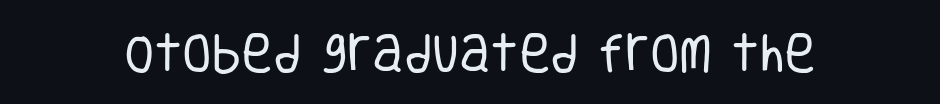
Q: Is the text bold? A: No.
Q: Is the text italic (slanted)? A: No, it is upright.
Q: Is the typeface a serif or a sans-serif typeface? A: Sans-serif.
Q: Is the text underlined? A: No.
Q: Is the spacing between letters normal or unusually wide? A: Normal.
Q: Width (condensed, normal, or wide)? A: Condensed.
Q: Stroke contrast? A: Low.
Q: x-height? A: Large.
Q: Monospaced? A: No.
